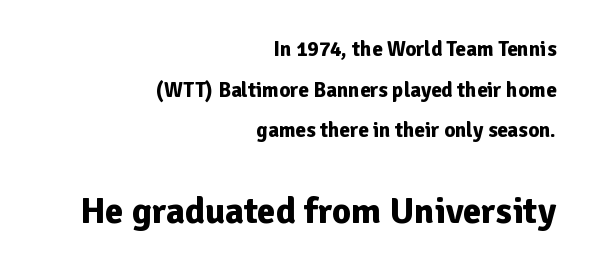
Casual observation: everything's shoved over to the right. Note the varied advance widths — an 'i' is clearly narrower than an 'm'. This is sans-serif lettering, the kind often seen on screens and signage. Compared with an ordinary text face, these strokes are far heavier — a full bold. How are the letters spaced? Ordinarily, with no added tracking. The typography opts for an upright posture over an oblique one.
